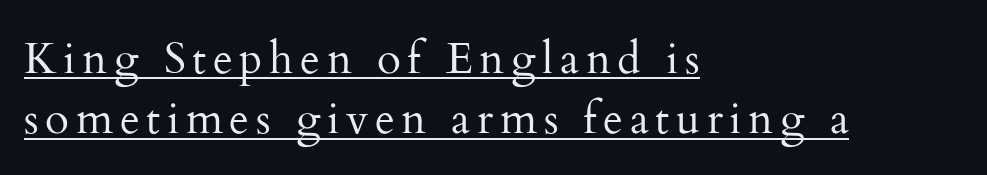
Q: Is the text bold? A: No.
Q: Is the text italic (slanted)? A: No, it is upright.
Q: Is the typeface a serif or a sans-serif typeface? A: Serif.
Q: Is the text underlined? A: Yes.
Q: How is the paragraph aligned? A: Left-aligned.
Q: Is the spacing between lines tight, normal or loose? A: Normal.
Q: Width (condensed, normal, or wide)? A: Normal.
Q: Stroke contrast? A: Medium.
Q: x-height? A: Small.
Q: Monospaced? A: No.
